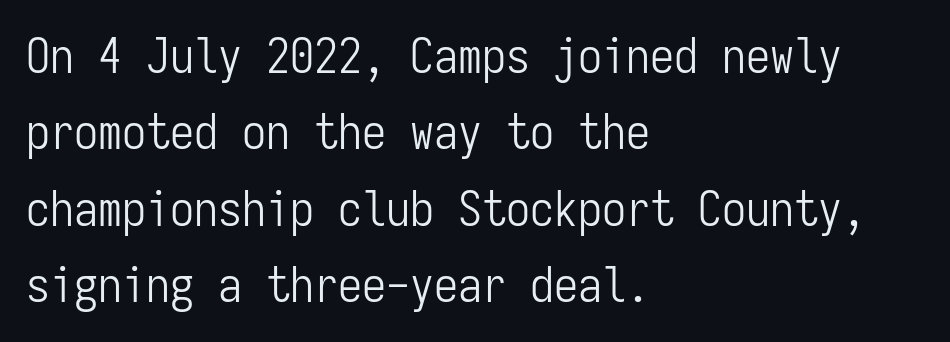
Leftover space on each line is placed entirely after the last word. Caption: face not bold, strokes unweighted. Letter spacing: default. Vertical strokes here are truly vertical. Look at the bottom of the vertical strokes: they stop flat, with no serifs.
